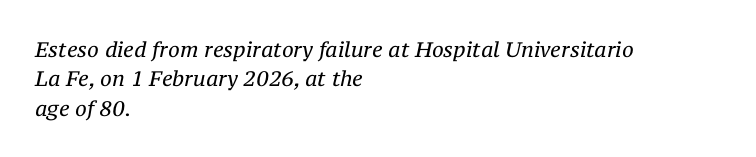
Q: Is the text bold? A: No.
Q: Is the text italic (slanted)? A: Yes, it leans right by about 12 degrees.
Q: Is the text underlined? A: No.
Q: How is the paragraph aligned? A: Left-aligned.
Q: Is the spacing between letters normal or unusually wide? A: Normal.
Q: Is the spacing between lines tight, normal or loose? A: Normal.
